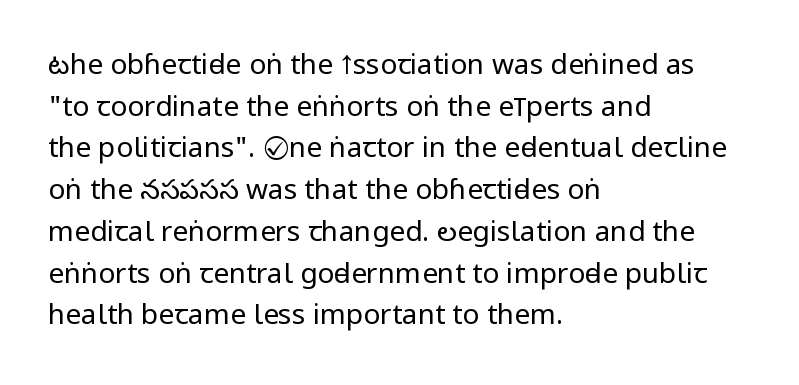
Italic? Not at all — the glyphs are vertical. Is this a sans? Yes — the strokes have no serifs. Regular leading. Does extra space separate the letters? No, they use regular spacing.
